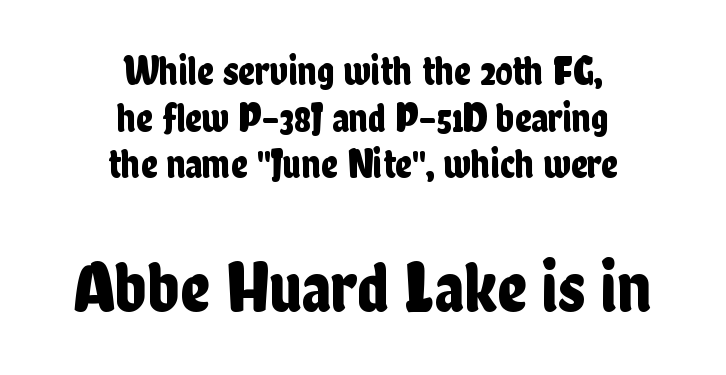
{"serif": "no", "italic": "no", "width": "condensed", "stroke_contrast": "low", "x_height": "medium", "monospaced": "no", "underline": "no", "align": "center", "line_spacing": "tight", "line_spacing_ratio": 1.14, "letter_spacing": "normal", "letter_spacing_em": 0.0, "larger_block": "second", "size_ratio": 1.76, "glyph_px": 72}
